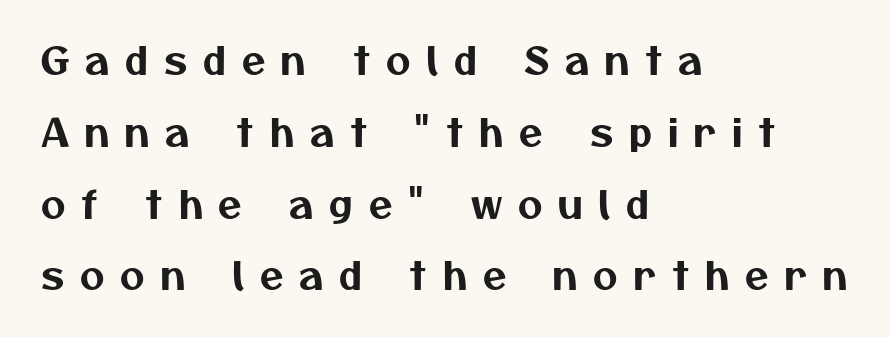
The foot of each line stays bare and open. Look at the bottom of the vertical strokes: they stop flat, with no serifs. Compared with a centered layout, this one pins lines to the left instead. Varying glyph widths throughout — classic text-font behaviour. The tracking reads as deliberately expanded to a designer's eye.
